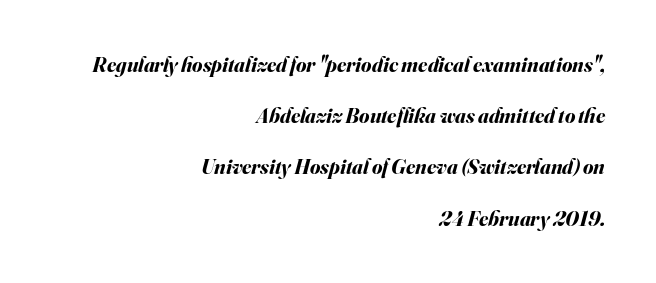
Q: Is the text bold? A: Yes.
Q: Is the text italic (slanted)? A: Yes, it leans right by about 16 degrees.
Q: Is the text underlined? A: No.
Q: How is the paragraph aligned? A: Right-aligned.
Q: Is the spacing between letters normal or unusually wide? A: Normal.
Q: Is the spacing between lines tight, normal or loose? A: Loose.
